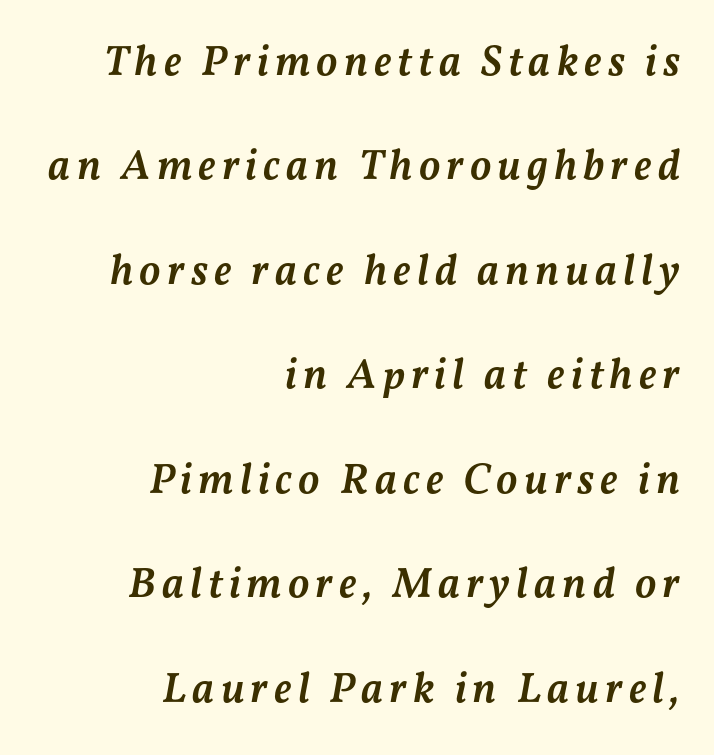
The image shows 43 px semibold type, italic (leaning right); set right-aligned, loose line spacing (2.43x), not underlined; medium stroke contrast and a medium x-height.
